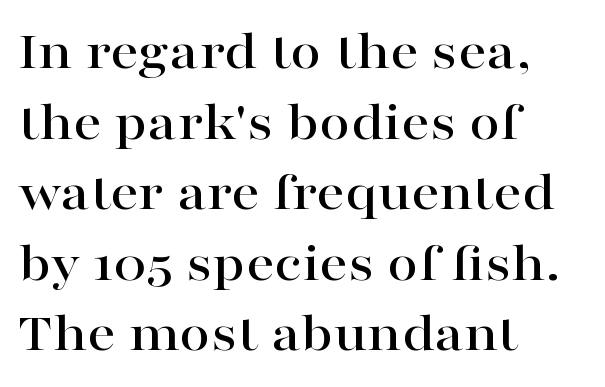
In terms of posture, this sample is upright. A typesetter would call this proportional, since set widths differ per character. Honestly, the row spacing looks completely unremarkable. The letterforms sit shoulder to shoulder at normal distance.
